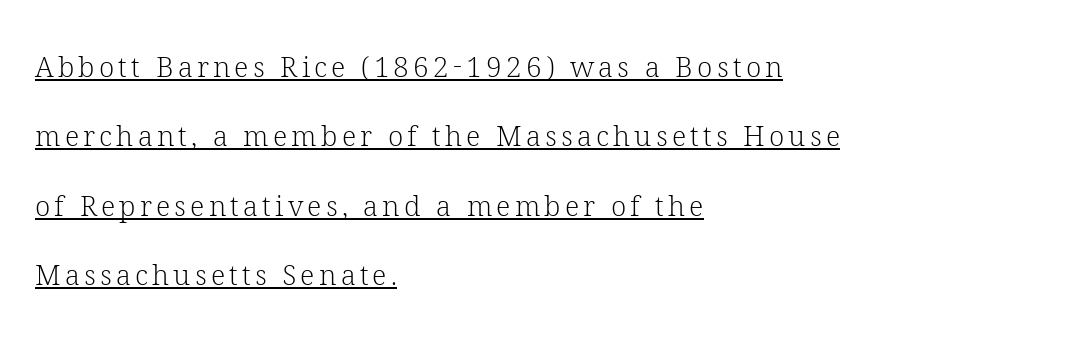
{"serif": "yes", "italic": "no", "bold": "no", "weight": "light", "width": "normal", "stroke_contrast": "low", "x_height": "medium", "monospaced": "no", "underline": "yes", "align": "left", "line_spacing": "loose", "line_spacing_ratio": 2.48, "glyph_px": 28}
